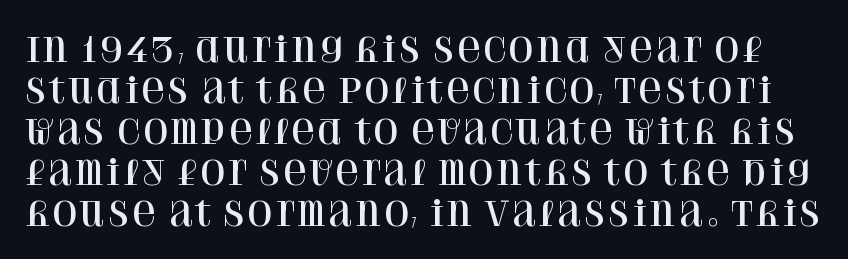
{"serif": "yes", "italic": "no", "width": "normal", "stroke_contrast": "high", "x_height": "large", "monospaced": "no", "underline": "no", "line_spacing_ratio": 1.24, "letter_spacing": "normal", "letter_spacing_em": 0.0, "glyph_px": 33}
